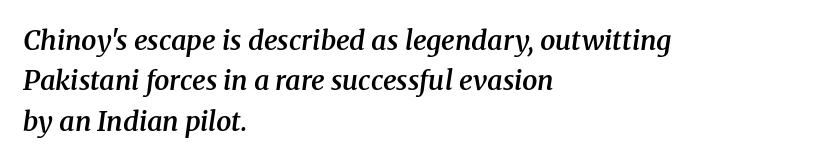
{"italic": "yes", "lean": "right", "slant_degrees": 8, "bold": "semi", "underline": "no", "align": "left", "line_spacing": "normal", "line_spacing_ratio": 1.5, "letter_spacing": "normal", "letter_spacing_em": 0.0, "glyph_px": 27}
